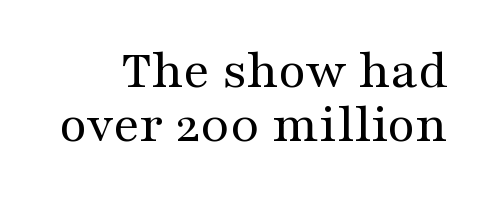
Q: Is the text bold? A: No.
Q: Is the text italic (slanted)? A: No, it is upright.
Q: Is the typeface a serif or a sans-serif typeface? A: Serif.
Q: Is the text underlined? A: No.
Q: Is the spacing between letters normal or unusually wide? A: Normal.
Q: Is the spacing between lines tight, normal or loose? A: Tight.
Q: Width (condensed, normal, or wide)? A: Wide.
Q: Stroke contrast? A: Medium.
Q: x-height? A: Medium.
Q: Monospaced? A: No.
